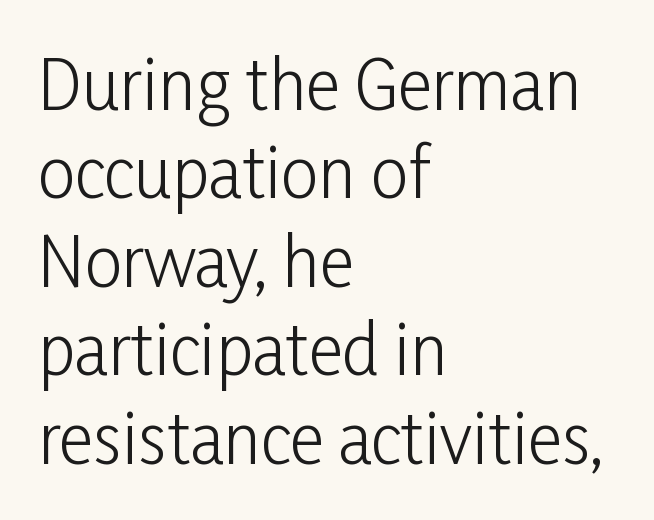
{"serif": "no", "italic": "no", "bold": "no", "weight": "light", "width": "condensed", "stroke_contrast": "low", "x_height": "medium", "monospaced": "no", "underline": "no", "align": "left", "line_spacing": "normal", "line_spacing_ratio": 1.32, "letter_spacing": "normal", "letter_spacing_em": 0.0, "glyph_px": 67}
